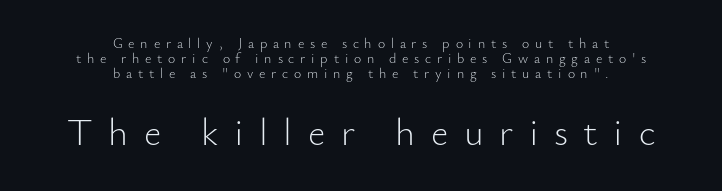
The image shows 38 px light sans-serif type, upright; set centered, tight line spacing (1.06x), unusually wide letter spacing (+0.41 em), not underlined; the second (bottom) block is 2.71x larger; low stroke contrast and a small x-height.
